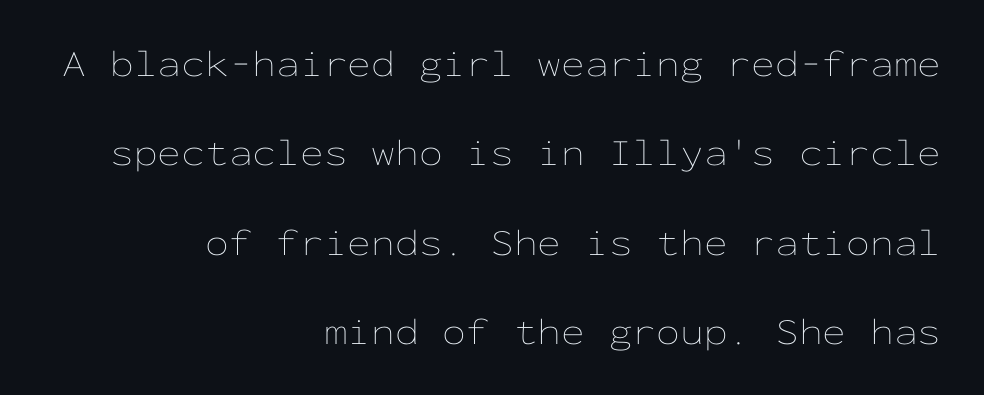
Q: Is the text bold? A: No.
Q: Is the text italic (slanted)? A: No, it is upright.
Q: Is the text underlined? A: No.
Q: How is the paragraph aligned? A: Right-aligned.
Q: Is the spacing between letters normal or unusually wide? A: Normal.
Q: Is the spacing between lines tight, normal or loose? A: Loose.
Q: Width (condensed, normal, or wide)? A: Wide.
Q: Stroke contrast? A: Low.
Q: x-height? A: Medium.
Q: Monospaced? A: Yes.
